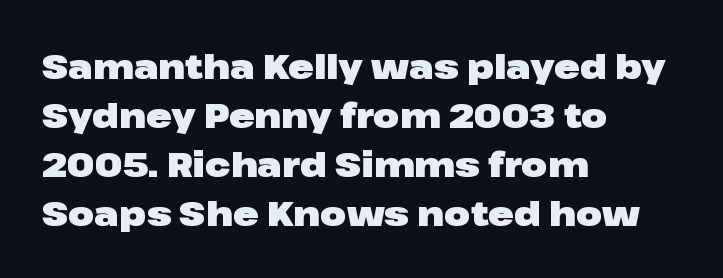
The type sits square on the baseline with zero lean. Leading matches the norm, producing a regular column. The rendering keeps characters at their native spacing. Check where the strokes stop: nothing finishes them off — pure sans.
